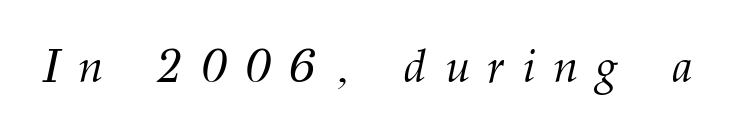
Note: serifs present on the glyphs. Just letters on the line, the space beneath them empty. The face used here has a pronounced slope to its letters. The letters advance in unequal steps, a hallmark of proportional type. Does extra space separate the letters? Yes, quite a lot of it.
